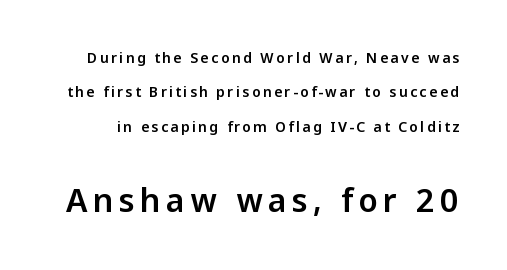
Posture: upright roman. The face used here is proportionally spaced, like ordinary book or web type. Does the leading feel generous? Absolutely, it's lavish. What kind of face is this? One without serifs — a sans. These two chunks differ in scale, with the bottom chunk taking the larger measure.
